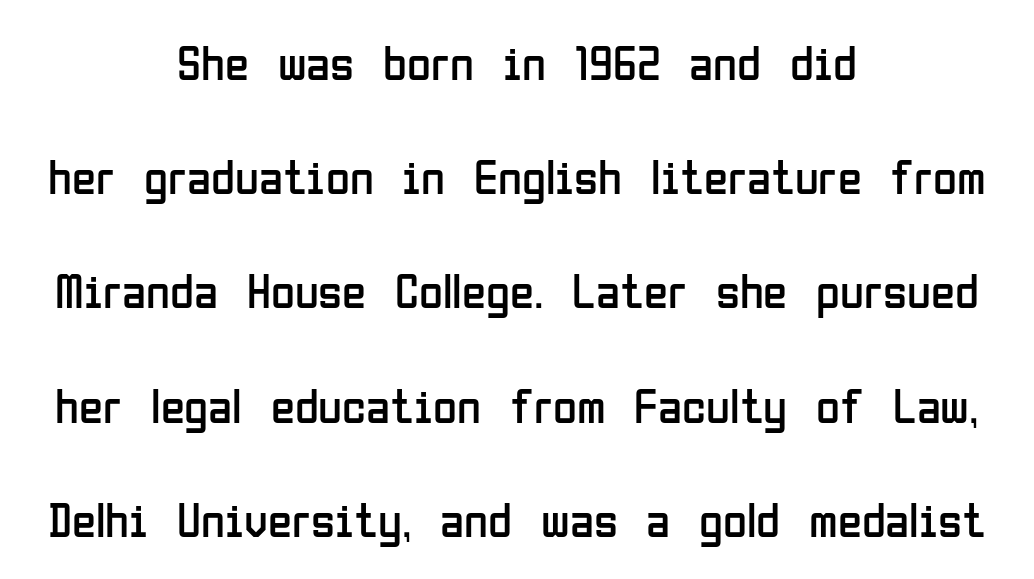
Q: Is the text bold? A: No.
Q: Is the text italic (slanted)? A: No, it is upright.
Q: Is the typeface a serif or a sans-serif typeface? A: Sans-serif.
Q: Is the text underlined? A: No.
Q: How is the paragraph aligned? A: Centered.
Q: Is the spacing between letters normal or unusually wide? A: Normal.
Q: Is the spacing between lines tight, normal or loose? A: Loose.
Q: Width (condensed, normal, or wide)? A: Condensed.
Q: Stroke contrast? A: Low.
Q: x-height? A: Medium.
Q: Monospaced? A: No.
